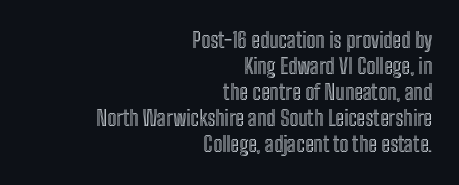
The image shows 21 px text type, upright; set right-aligned, line spacing 1.24x, normal letter spacing, not underlined.
